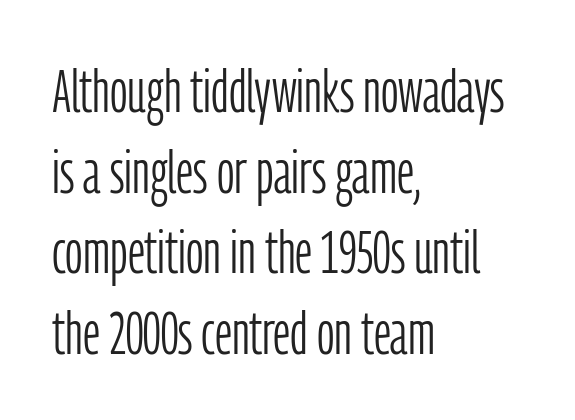
Underline: absent. This sample has the flowing, uneven cadence of proportional lettering. Summary of weight: not heavy and not bold. Quick note: not italic, upright. The line texture is even and compact thanks to regular tracking. Horizontally, the lines are justified to the leading edge only.
